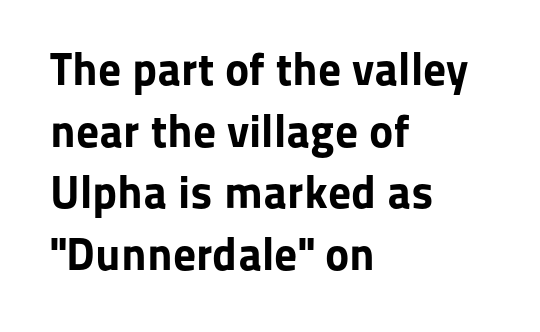
{"serif": "no", "italic": "no", "bold": "yes", "weight": "bold", "width": "normal", "stroke_contrast": "low", "x_height": "medium", "monospaced": "no", "underline": "no", "align": "left", "line_spacing": "normal", "line_spacing_ratio": 1.34, "letter_spacing": "normal", "letter_spacing_em": 0.0, "glyph_px": 46}
